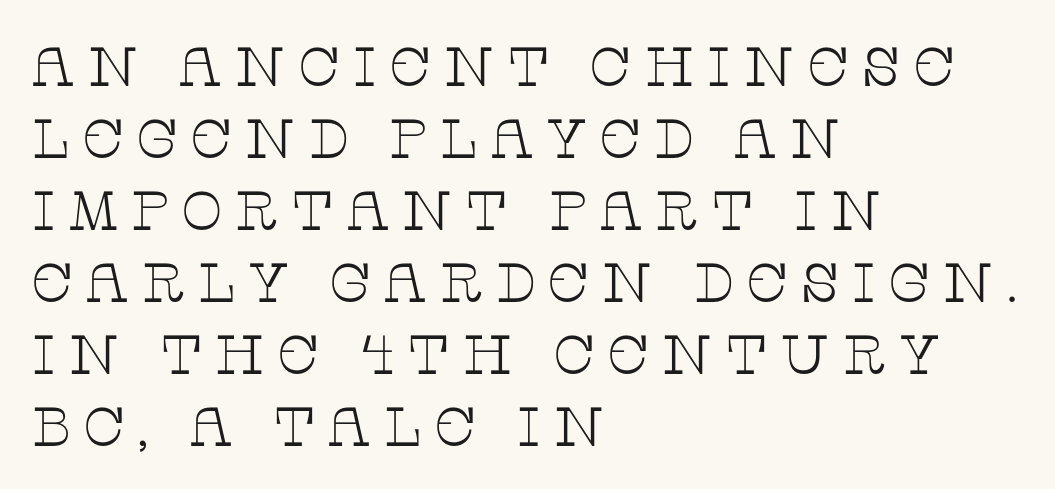
Reading down the block, your eye returns to a fixed left position each line. Little horizontal feet cap the strokes, marking this as serif type. Does the leading feel generous? No, just average. Character widths vary here, with narrow letters taking less room than wide ones. Students, note that the glyphs here are deliberately spaced far apart. The face looks like a standard text weight, possibly lighter.
